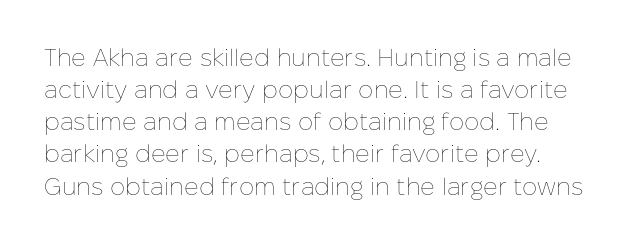
The image shows 24 px text type, upright; set normal line spacing (1.34x), normal letter spacing, not underlined.
